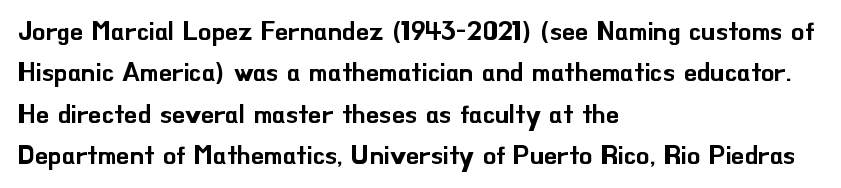
Q: Is the text italic (slanted)? A: No, it is upright.
Q: Is the text underlined? A: No.
Q: How is the paragraph aligned? A: Left-aligned.
Q: Is the spacing between letters normal or unusually wide? A: Normal.
Q: Is the spacing between lines tight, normal or loose? A: Normal.
